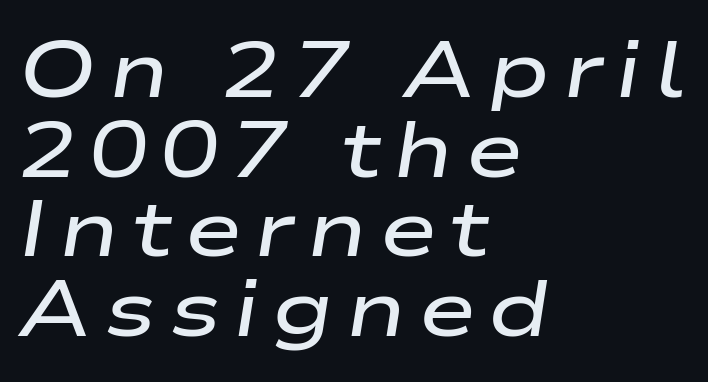
{"italic": "yes", "lean": "right", "slant_degrees": 9, "bold": "semi", "weight": "semibold", "width": "wide", "stroke_contrast": "low", "x_height": "medium", "monospaced": "no", "underline": "no", "align": "left", "line_spacing": "tight", "line_spacing_ratio": 1.02, "glyph_px": 78}
